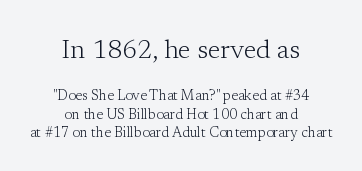
The letterforms sit at book weight or below. Regarding leading, the lines here are spaced in the standard way. Check the space under the baseline: it is left empty. This sample uses an upright cut, with every glyph sitting square on the baseline.
